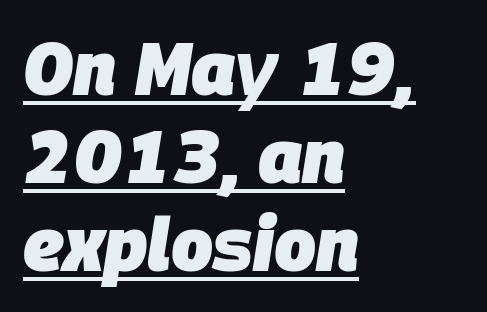
This sample uses plain, unmodified letter spacing. Tall strokes in this sample are angled rather than plumb. Check the space under the baseline: a stroke is drawn there. The face used here has the dense, thick strokes of a bold. The rendering uses natural spacing where letterforms have individual widths.
